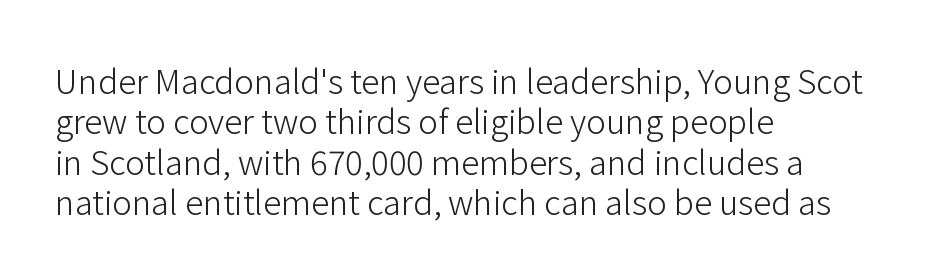
The image shows 33 px light sans-serif type, upright; set left-aligned, line spacing 1.22x, normal letter spacing, not underlined; low stroke contrast and a medium x-height.
